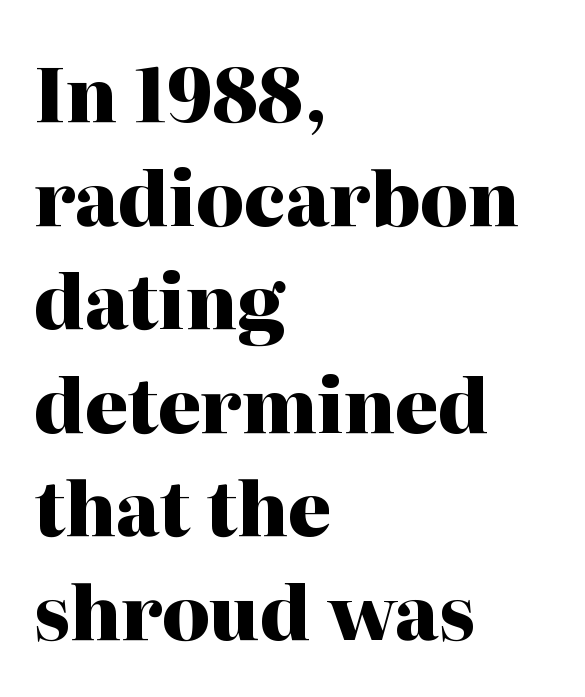
Q: Is the text bold? A: Yes.
Q: Is the text italic (slanted)? A: No, it is upright.
Q: Is the typeface a serif or a sans-serif typeface? A: Serif.
Q: Is the text underlined? A: No.
Q: How is the paragraph aligned? A: Left-aligned.
Q: Is the spacing between letters normal or unusually wide? A: Normal.
Q: Is the spacing between lines tight, normal or loose? A: Normal.
Q: Width (condensed, normal, or wide)? A: Normal.
Q: Stroke contrast? A: High.
Q: x-height? A: Medium.
Q: Monospaced? A: No.
